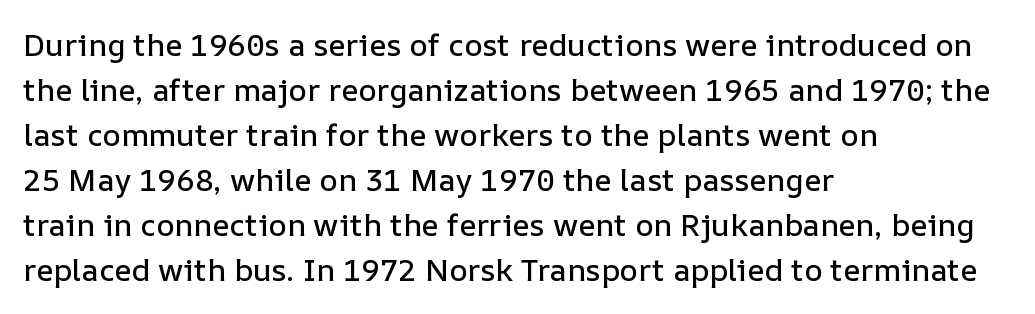
The typesetter chose a ragged-right arrangement here. The rendering uses natural spacing where letterforms have individual widths. Ascenders rise straight up at ninety degrees. This block has exactly the height ordinary leading produces. Rule under the text: the space is simply empty.
